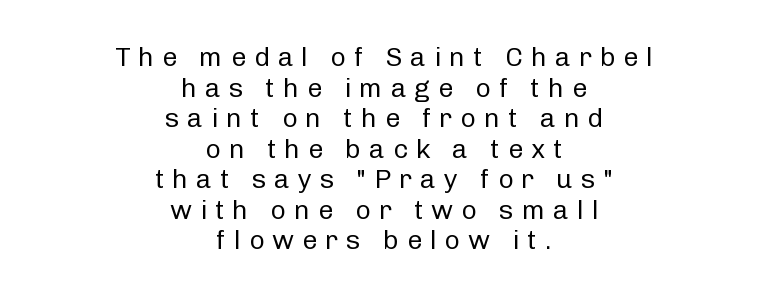
The image shows 27 px text type, upright; set centered, tight line spacing (1.13x), unusually wide letter spacing (+0.29 em), not underlined.
